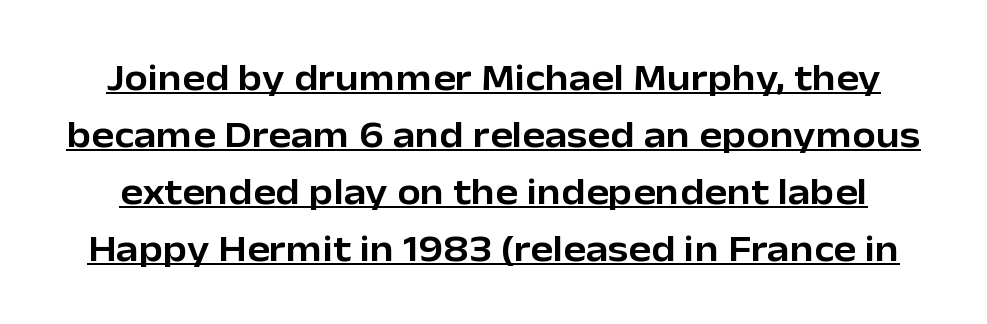
The image shows 38 px sans-serif type, upright; set normal line spacing (1.5x), normal letter spacing, underlined; low stroke contrast and a medium x-height.
